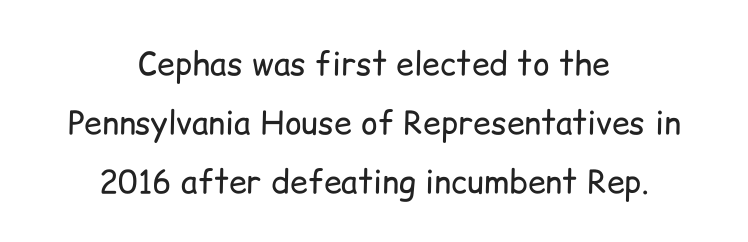
The area under the type is left untouched. Is this a fixed-width face? No — the glyphs have proportional, varying widths. Does extra space separate the letters? No, they use regular spacing. The specimen reads as upright at a glance. Observe the absence of serifs on each vertical stroke in this sample.
